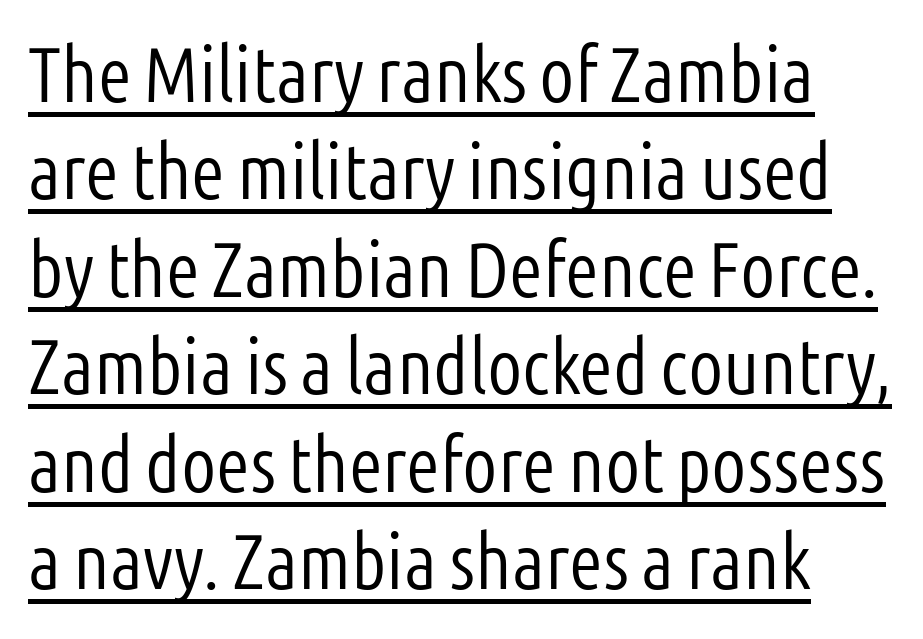
The image shows 78 px light, condensed sans-serif type, upright; set normal line spacing (1.25x), normal letter spacing, underlined; low stroke contrast and a medium x-height.
